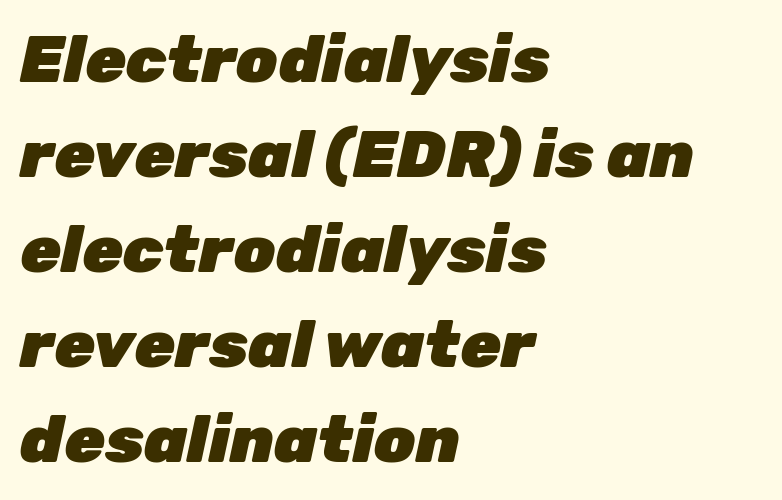
Q: Is the text bold? A: Yes.
Q: Is the text italic (slanted)? A: Yes, it leans right by about 12 degrees.
Q: Is the text underlined? A: No.
Q: How is the paragraph aligned? A: Left-aligned.
Q: Is the spacing between letters normal or unusually wide? A: Normal.
Q: Is the spacing between lines tight, normal or loose? A: Normal.
Q: Width (condensed, normal, or wide)? A: Normal.
Q: Stroke contrast? A: Low.
Q: x-height? A: Medium.
Q: Monospaced? A: No.
